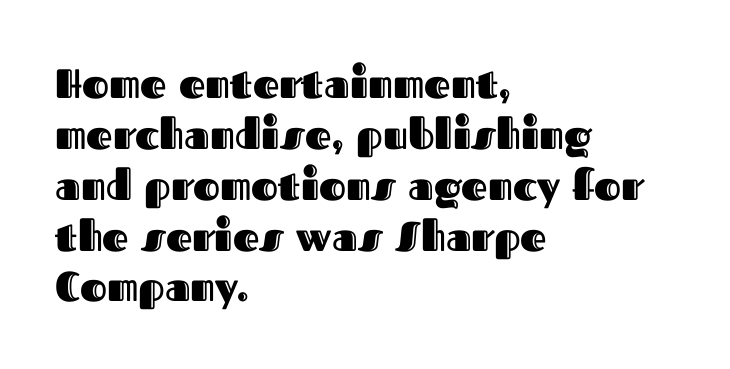
{"italic": "no", "width": "normal", "x_height": "medium", "monospaced": "no", "underline": "no", "align": "left", "line_spacing_ratio": 1.24, "letter_spacing": "normal", "letter_spacing_em": 0.0, "glyph_px": 41}
